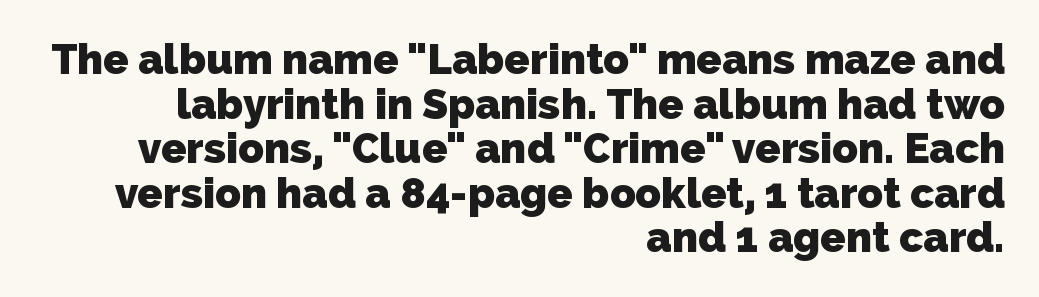
{"serif": "no", "bold": "yes", "weight": "heavy", "width": "normal", "stroke_contrast": "low", "x_height": "medium", "monospaced": "no", "underline": "no", "align": "right", "line_spacing": "tight", "line_spacing_ratio": 1.06, "letter_spacing": "normal", "letter_spacing_em": 0.0, "glyph_px": 42}
